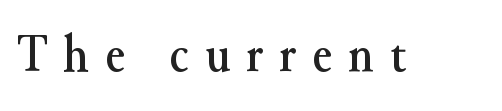
The foot of each line stays bare and open. Think of a printed novel: that variable character pitch is what you see here. To sum up the face: it has serifs. Loose tracking; the words dissolve into strings of separated letters.
